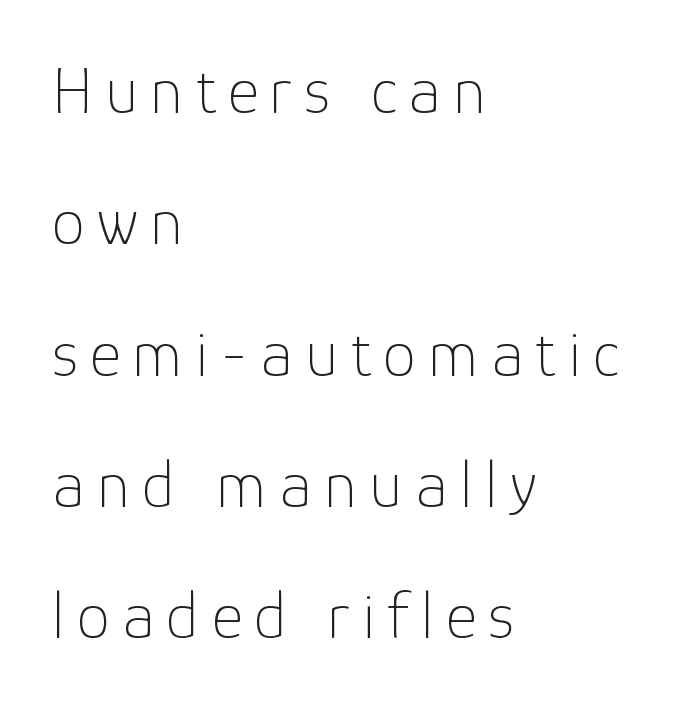
The letters advance in unequal steps, a hallmark of proportional type. Each new line begins a long way beneath the previous one. Vertical strokes here are truly vertical. Layout note: lines flush left.
